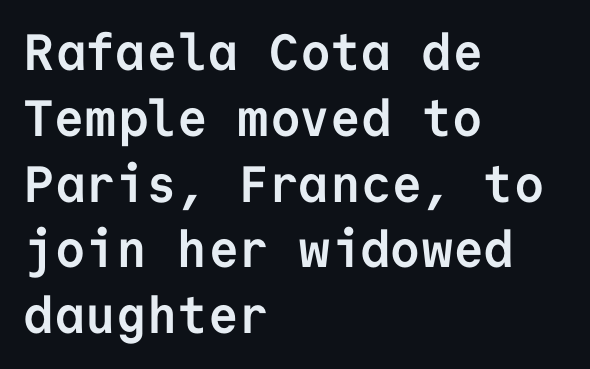
Q: Is the text bold? A: Yes.
Q: Is the text italic (slanted)? A: No, it is upright.
Q: Is the typeface a serif or a sans-serif typeface? A: Sans-serif.
Q: Is the text underlined? A: No.
Q: How is the paragraph aligned? A: Left-aligned.
Q: Is the spacing between letters normal or unusually wide? A: Normal.
Q: Is the spacing between lines tight, normal or loose? A: Normal.
Q: Width (condensed, normal, or wide)? A: Normal.
Q: Stroke contrast? A: Low.
Q: x-height? A: Medium.
Q: Monospaced? A: Yes.
